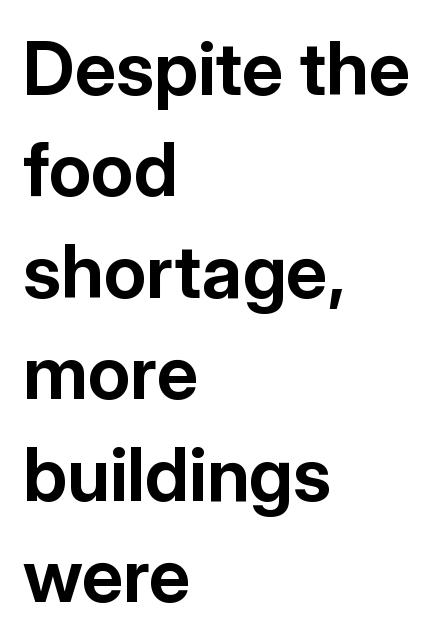
Spacing between characters is what you'd get straight out of the box. Varying glyph widths throughout — classic text-font behaviour. Look at the stroke-to-counter ratio: heavy, a bold. Notice how the stems are strictly vertical — no italics here.
